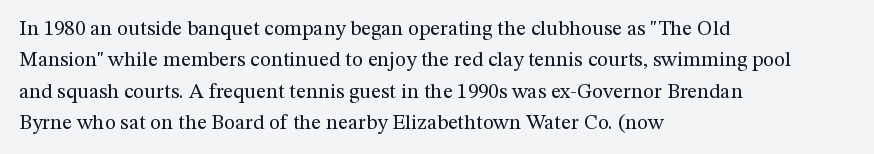
Each row of text sits above clean, open space. Italic? Not at all — the glyphs are vertical. Typeset ragged right — the left edge is the straight one. Each word holds together tightly as a unit, with standard inter-letter gaps. Interline gaps are of average width in this sample.
